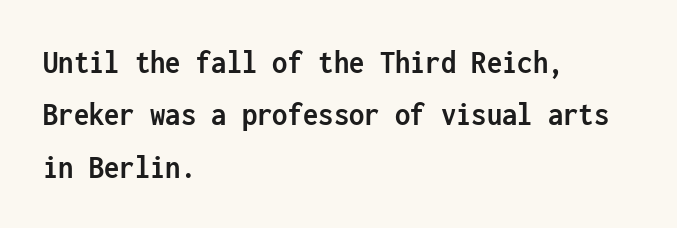
The image shows 34 px semibold, condensed sans-serif type, upright, monospaced; set left-aligned, normal line spacing (1.54x), normal letter spacing, not underlined; low stroke contrast and a medium x-height.
